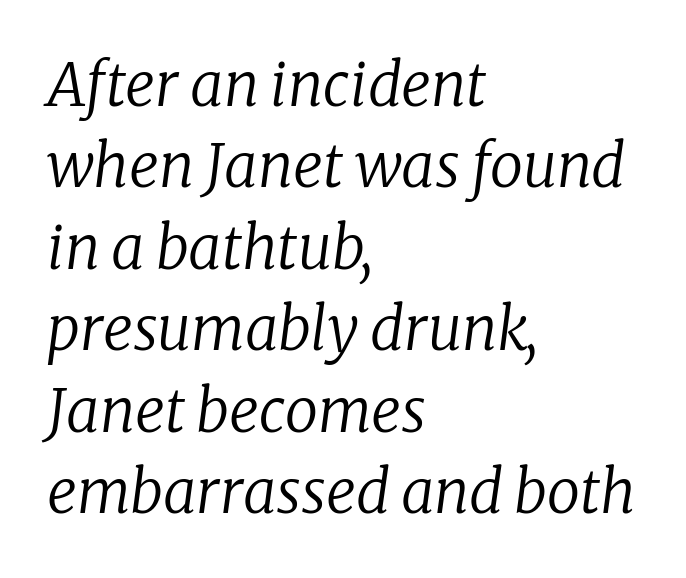
Q: Is the text bold? A: No.
Q: Is the text italic (slanted)? A: Yes, it leans right by about 8 degrees.
Q: Is the typeface a serif or a sans-serif typeface? A: Serif.
Q: Is the text underlined? A: No.
Q: How is the paragraph aligned? A: Left-aligned.
Q: Is the spacing between letters normal or unusually wide? A: Normal.
Q: Is the spacing between lines tight, normal or loose? A: Normal.
Q: Width (condensed, normal, or wide)? A: Normal.
Q: Stroke contrast? A: Low.
Q: x-height? A: Medium.
Q: Monospaced? A: No.
